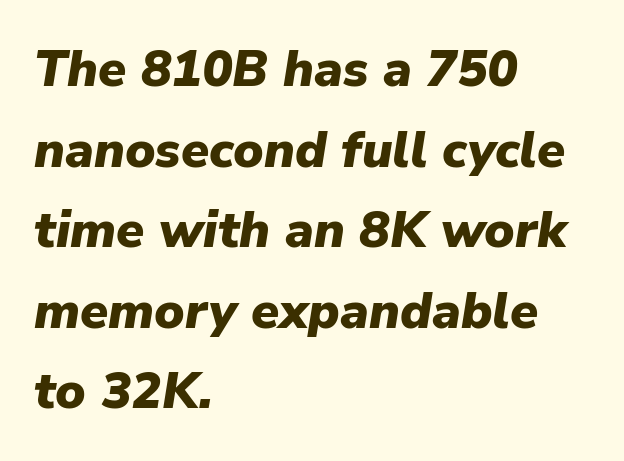
Students, observe: this is what conventionally led text looks like. Does the lettering tilt? It does — this is italic. The rag falls on the right side of this text block. Thick stems and heavy bowls — unmistakably bold. In terms of letterspacing, this is plain default setting.
